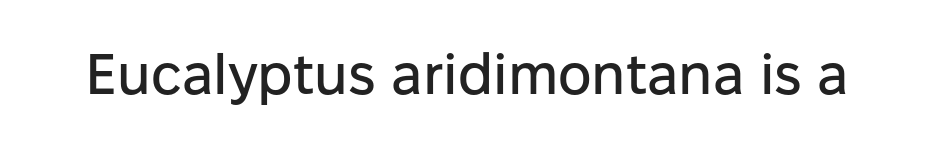
The letters advance in unequal steps, a hallmark of proportional type. The characters display no serif detailing; their extremities are plain. Ascenders rise straight up at ninety degrees. In terms of letterspacing, this is plain default setting. Decoration check: the copy has no underline.
